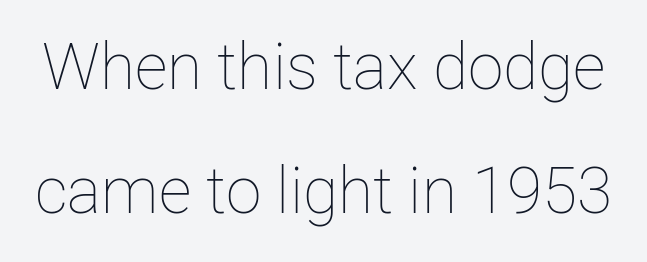
Q: Is the text bold? A: No.
Q: Is the text italic (slanted)? A: No, it is upright.
Q: Is the text underlined? A: No.
Q: Is the spacing between letters normal or unusually wide? A: Normal.
Q: Is the spacing between lines tight, normal or loose? A: Loose.
Q: Width (condensed, normal, or wide)? A: Normal.
Q: Stroke contrast? A: Low.
Q: x-height? A: Medium.
Q: Monospaced? A: No.
